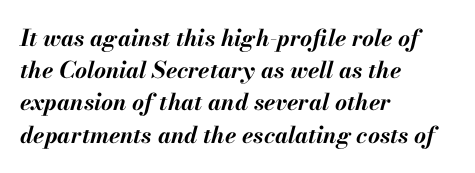
{"italic": "yes", "lean": "right", "slant_degrees": 13, "bold": "yes", "underline": "no", "align": "left", "line_spacing": "normal", "line_spacing_ratio": 1.4, "letter_spacing": "normal", "letter_spacing_em": 0.0, "glyph_px": 23}
